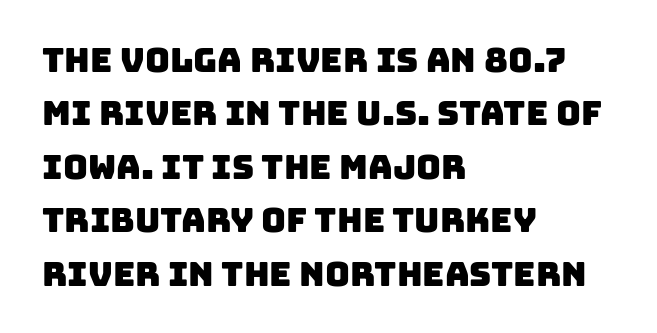
{"serif": "no", "width": "normal", "stroke_contrast": "low", "x_height": "large", "monospaced": "no", "underline": "no", "align": "left", "line_spacing": "normal", "line_spacing_ratio": 1.57, "letter_spacing": "normal", "letter_spacing_em": 0.0, "glyph_px": 34}
